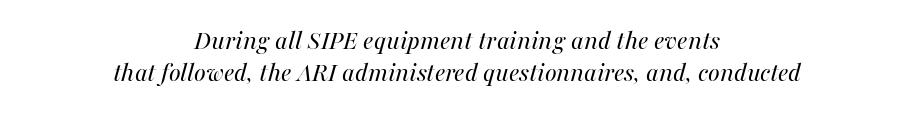
{"italic": "yes", "lean": "right", "slant_degrees": 16, "bold": "no", "weight": "regular", "width": "normal", "stroke_contrast": "medium", "x_height": "medium", "monospaced": "no", "underline": "no", "align": "center", "line_spacing": "tight", "line_spacing_ratio": 1.14, "letter_spacing": "normal", "letter_spacing_em": 0.0, "glyph_px": 28}
